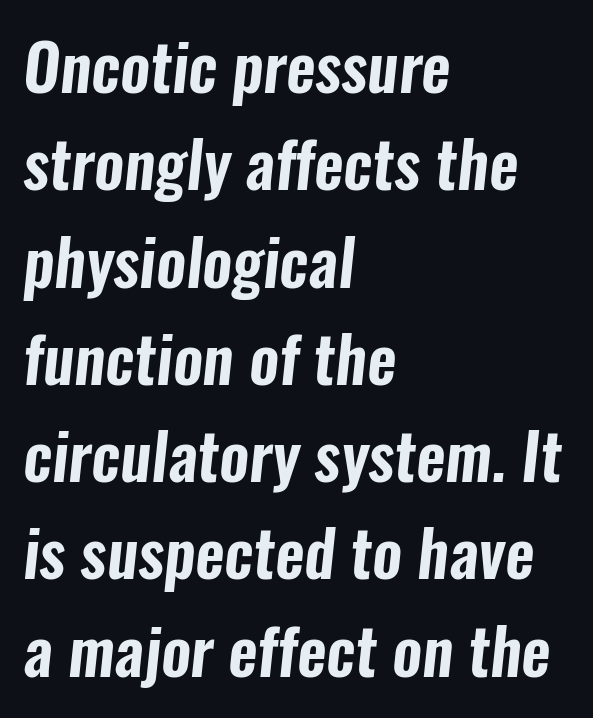
Q: Is the typeface a serif or a sans-serif typeface? A: Sans-serif.
Q: Is the text underlined? A: No.
Q: How is the paragraph aligned? A: Left-aligned.
Q: Is the spacing between letters normal or unusually wide? A: Normal.
Q: Is the spacing between lines tight, normal or loose? A: Normal.
Q: Width (condensed, normal, or wide)? A: Condensed.
Q: Stroke contrast? A: Low.
Q: x-height? A: Medium.
Q: Monospaced? A: No.
